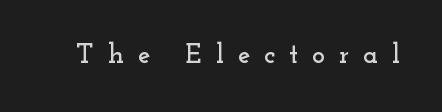
The image shows 28 px wide serif type, upright; set unusually wide letter spacing (+0.49 em), not underlined; low stroke contrast and a small x-height.
